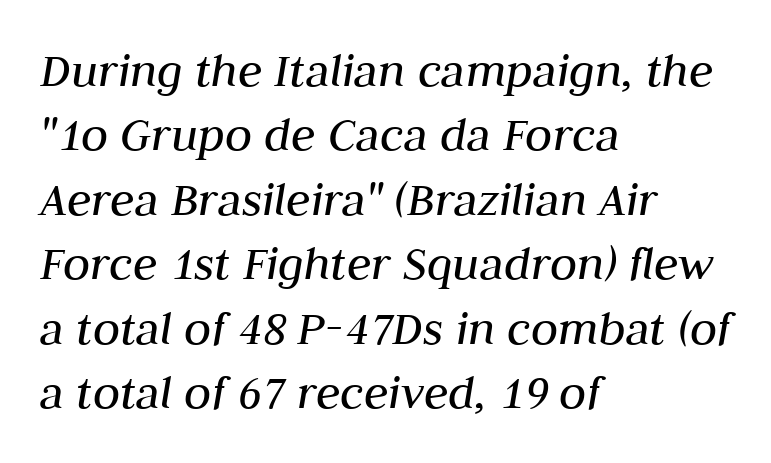
The letterforms sit shoulder to shoulder at normal distance. The ragged edge is on the right, which tells us the setting is flush left. The strokes are not fattened; the text isn't bold. Spacing verdict: proportional, widths tailored to each character. Evenly set lines give the paragraph a standard silhouette.
